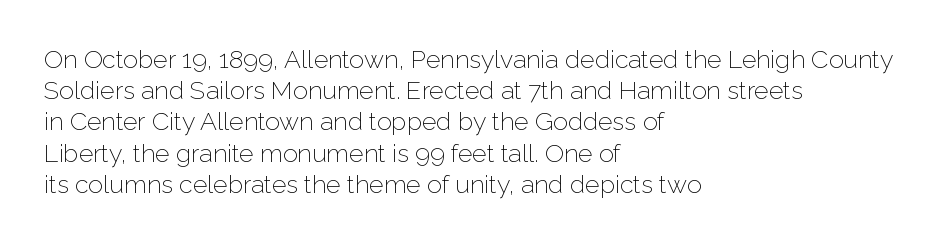
Q: Is the text bold? A: No.
Q: Is the text italic (slanted)? A: No, it is upright.
Q: Is the text underlined? A: No.
Q: How is the paragraph aligned? A: Left-aligned.
Q: Is the spacing between letters normal or unusually wide? A: Normal.
Q: Is the spacing between lines tight, normal or loose? A: Normal.
